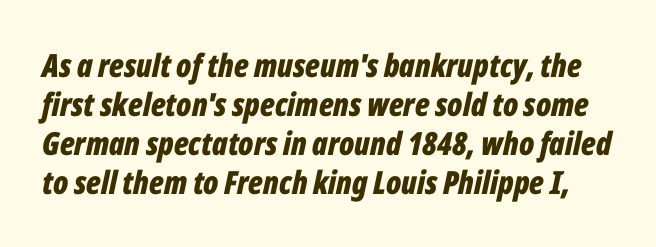
{"italic": "yes", "lean": "right", "slant_degrees": 12, "bold": "yes", "weight": "bold", "width": "condensed", "stroke_contrast": "low", "x_height": "medium", "monospaced": "no", "underline": "no", "line_spacing_ratio": 1.22, "letter_spacing": "normal", "letter_spacing_em": 0.0, "glyph_px": 32}
